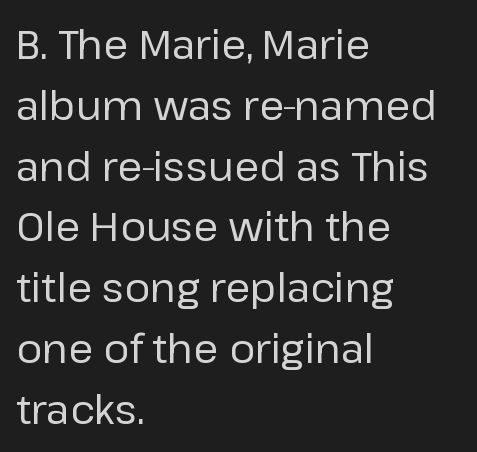
Any mark beneath the type? The region is blank. Weight: regular or lighter. Honestly, the letter spacing is just normal — you wouldn't notice it. The setting favours the left margin, as ordinary paragraphs usually do.
